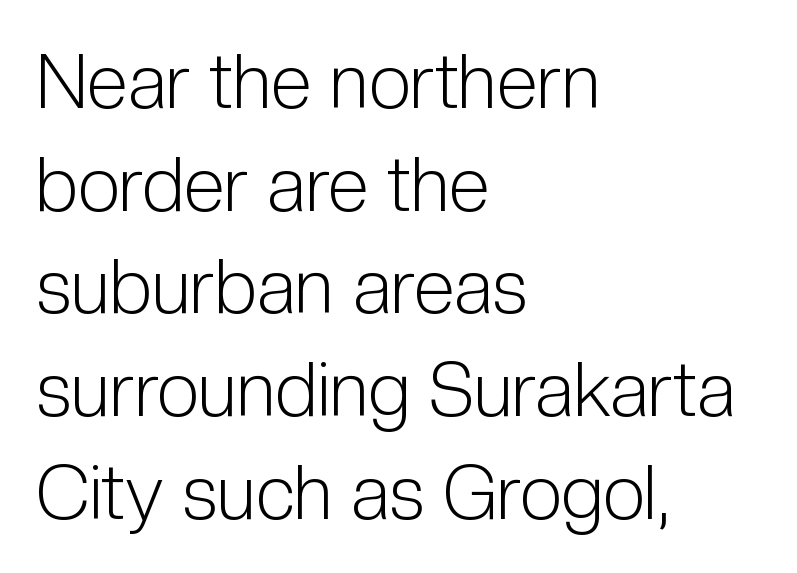
Note the varied advance widths — an 'i' is clearly narrower than an 'm'. The letters stand upright; this is a roman face. Heft: none added — not bold. The lines in this sample share a left origin and differ only in where they stop. The space beneath each line is pristine and unruled. Words appear dense and cohesive because spacing is normal.
